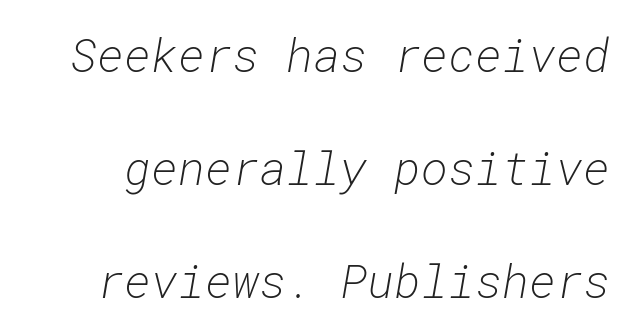
Q: Is the text bold? A: No.
Q: Is the text italic (slanted)? A: Yes, it leans right by about 10 degrees.
Q: Is the text underlined? A: No.
Q: Is the spacing between letters normal or unusually wide? A: Normal.
Q: Is the spacing between lines tight, normal or loose? A: Loose.
Q: Width (condensed, normal, or wide)? A: Normal.
Q: Stroke contrast? A: Low.
Q: x-height? A: Medium.
Q: Monospaced? A: Yes.
